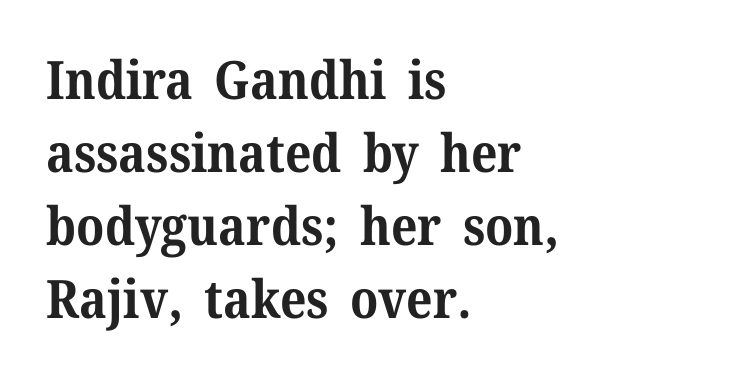
The image shows 53 px bold serif type, upright; set left-aligned, normal line spacing (1.38x), normal letter spacing, not underlined; medium stroke contrast and a medium x-height.
